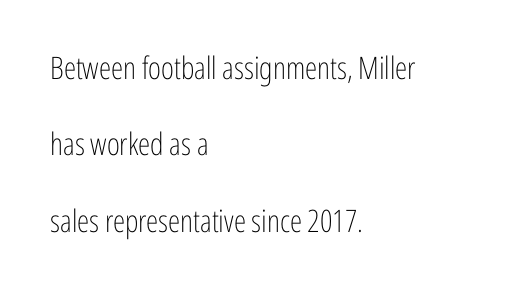
Q: Is the text bold? A: No.
Q: Is the text italic (slanted)? A: No, it is upright.
Q: Is the typeface a serif or a sans-serif typeface? A: Sans-serif.
Q: Is the text underlined? A: No.
Q: How is the paragraph aligned? A: Left-aligned.
Q: Is the spacing between letters normal or unusually wide? A: Normal.
Q: Is the spacing between lines tight, normal or loose? A: Loose.
Q: Width (condensed, normal, or wide)? A: Condensed.
Q: Stroke contrast? A: Low.
Q: x-height? A: Medium.
Q: Monospaced? A: No.
